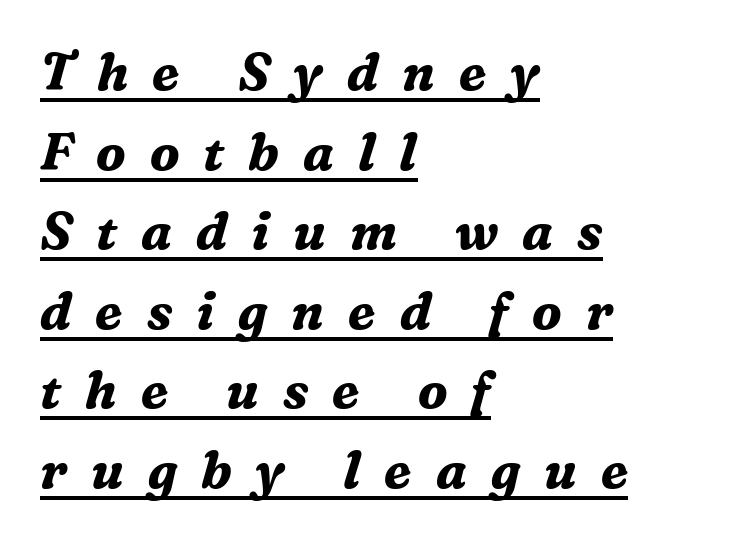
The image shows 51 px bold serif type, italic (leaning right); set left-aligned, normal line spacing (1.56x), unusually wide letter spacing (+0.47 em), underlined; medium stroke contrast and a medium x-height.
